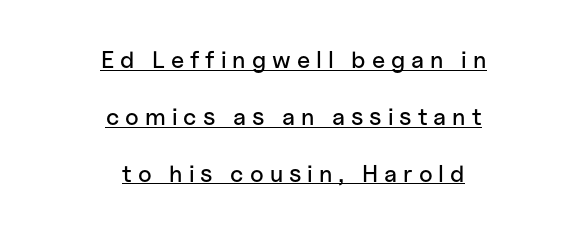
The image shows 24 px text type, upright; set centered, loose line spacing (2.37x), unusually wide letter spacing (+0.25 em), underlined.
